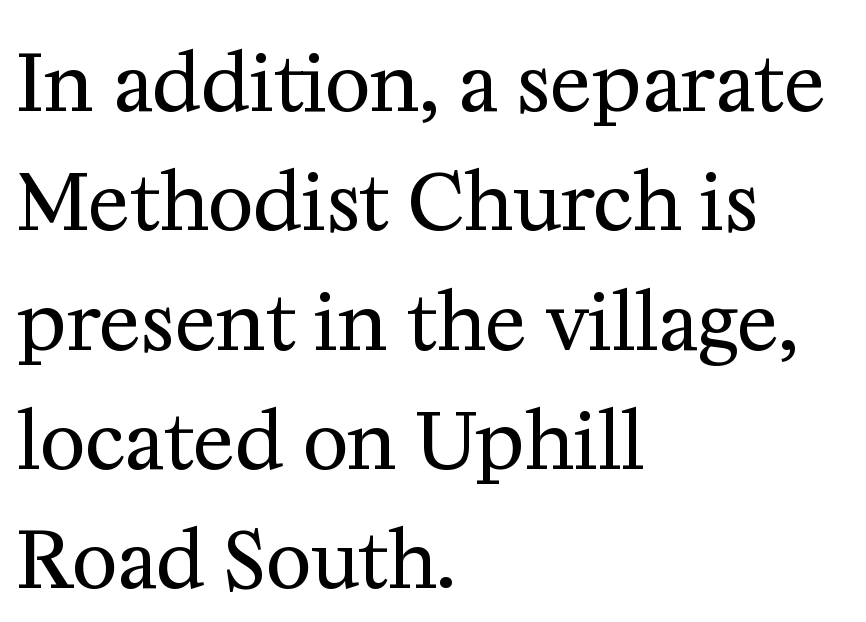
{"serif": "yes", "italic": "no", "bold": "no", "weight": "regular", "width": "normal", "stroke_contrast": "medium", "x_height": "medium", "monospaced": "no", "underline": "no", "align": "left", "line_spacing": "normal", "line_spacing_ratio": 1.53, "letter_spacing": "normal", "letter_spacing_em": 0.0, "glyph_px": 78}
